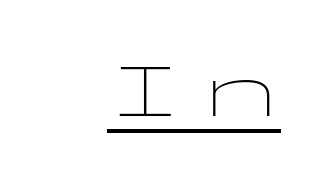
{"serif": "no", "italic": "no", "bold": "no", "weight": "thin", "width": "wide", "stroke_contrast": "low", "x_height": "medium", "monospaced": "yes", "underline": "yes", "align": "right", "letter_spacing": "wide", "letter_spacing_em": 0.21, "glyph_px": 78}
